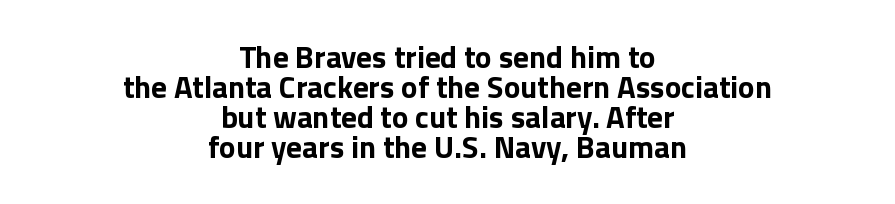
The image shows 31 px bold sans-serif type, upright; set centered, tight line spacing (0.97x), normal letter spacing, not underlined; a medium x-height.
